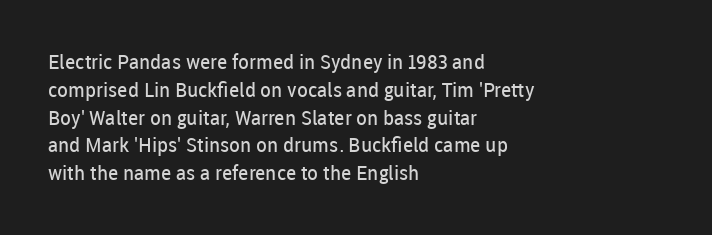
{"italic": "no", "bold": "no", "underline": "no", "align": "left", "line_spacing": "normal", "line_spacing_ratio": 1.39, "letter_spacing": "normal", "letter_spacing_em": 0.0, "glyph_px": 20}
